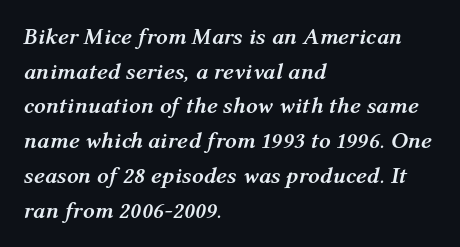
Every character sits at an angle, as italics do. Stroke thickness is high; the sample reads as a true bold. This sample keeps an unexceptional amount of space between lines. The typesetter chose a ragged-right arrangement here.
